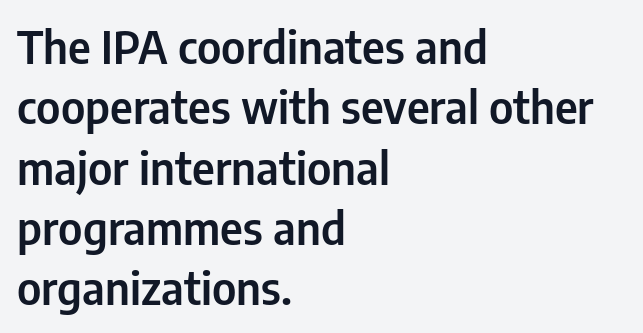
{"serif": "no", "italic": "no", "width": "condensed", "stroke_contrast": "low", "x_height": "medium", "monospaced": "no", "underline": "no", "align": "left", "line_spacing": "normal", "line_spacing_ratio": 1.34, "letter_spacing": "normal", "letter_spacing_em": 0.0, "glyph_px": 45}
